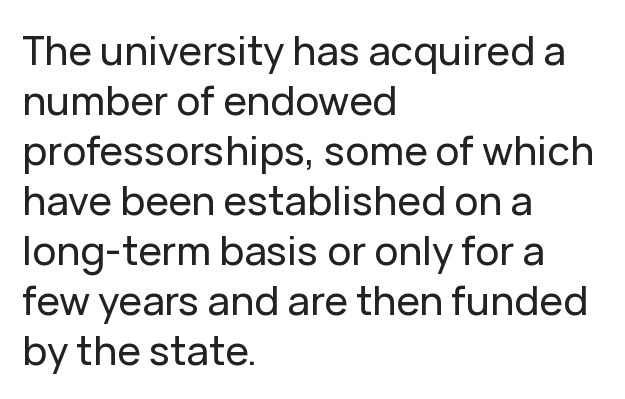
{"serif": "no", "italic": "no", "width": "normal", "stroke_contrast": "low", "x_height": "medium", "monospaced": "no", "underline": "no", "align": "left", "line_spacing": "normal", "line_spacing_ratio": 1.25, "letter_spacing": "normal", "letter_spacing_em": 0.0, "glyph_px": 40}
